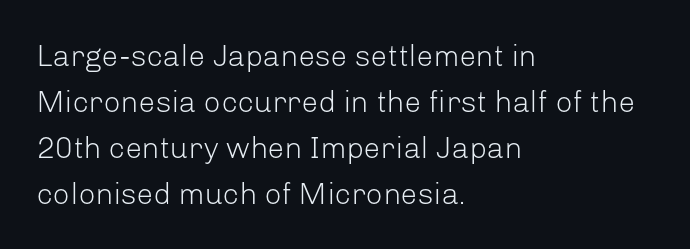
Q: Is the text bold? A: No.
Q: Is the text italic (slanted)? A: No, it is upright.
Q: Is the typeface a serif or a sans-serif typeface? A: Sans-serif.
Q: Is the text underlined? A: No.
Q: How is the paragraph aligned? A: Left-aligned.
Q: Is the spacing between letters normal or unusually wide? A: Normal.
Q: Is the spacing between lines tight, normal or loose? A: Normal.
Q: Width (condensed, normal, or wide)? A: Normal.
Q: Stroke contrast? A: Low.
Q: x-height? A: Medium.
Q: Monospaced? A: No.
